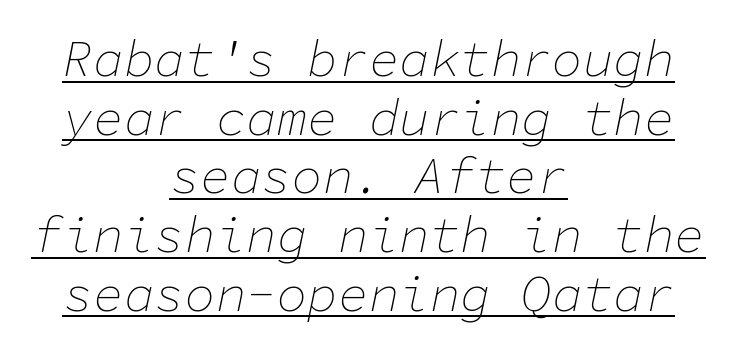
The image shows 51 px thin type, italic (leaning right), monospaced; set centered, tight line spacing (1.15x), normal letter spacing, underlined; low stroke contrast and a medium x-height.
